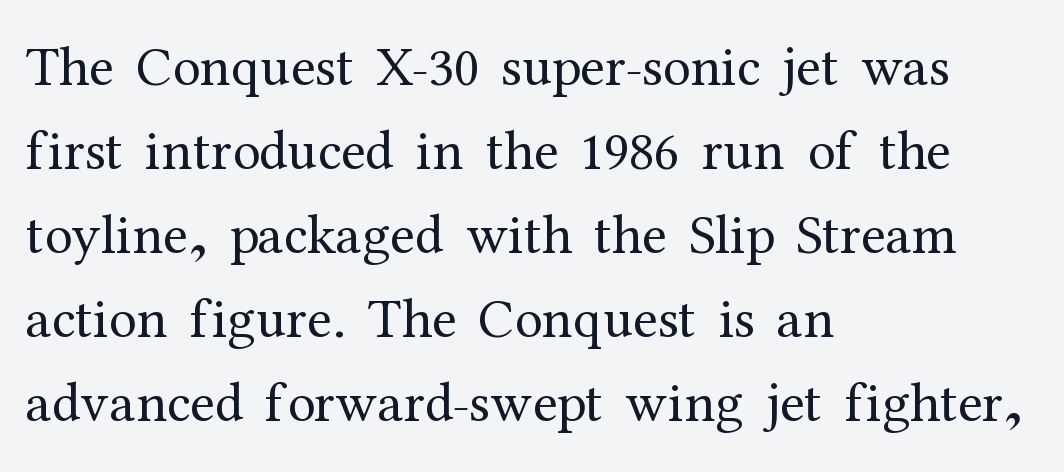
The image shows 56 px regular-weight serif type, upright; set left-aligned, normal line spacing (1.5x), normal letter spacing, not underlined; medium stroke contrast and a medium x-height.
